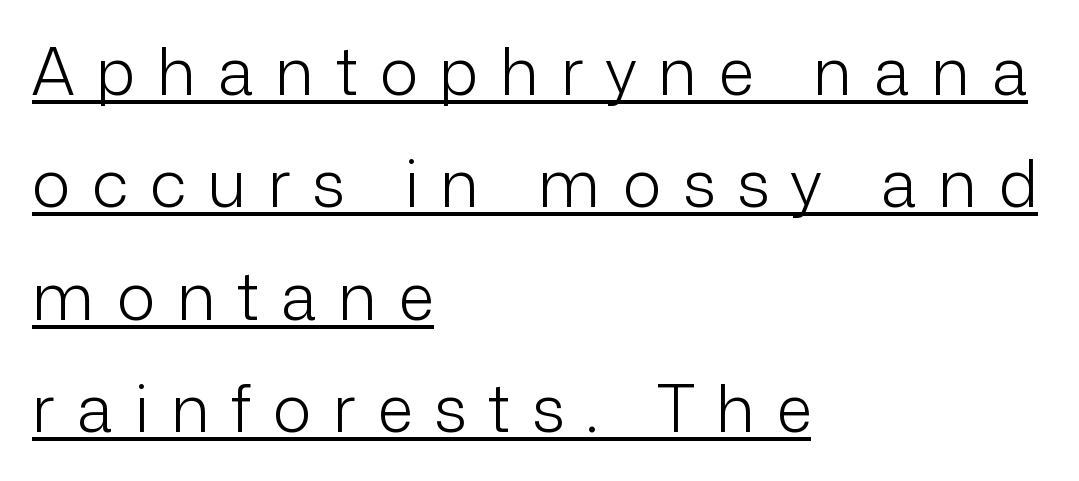
{"serif": "no", "italic": "no", "bold": "no", "weight": "light", "width": "normal", "stroke_contrast": "low", "x_height": "medium", "monospaced": "no", "underline": "yes", "align": "left", "line_spacing_ratio": 1.73, "letter_spacing": "wide", "letter_spacing_em": 0.34, "glyph_px": 65}
